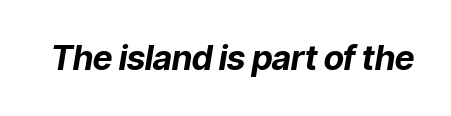
Q: Is the text bold? A: Yes.
Q: Is the text italic (slanted)? A: Yes, it leans right by about 9 degrees.
Q: Is the text underlined? A: No.
Q: Is the spacing between letters normal or unusually wide? A: Normal.
Q: Width (condensed, normal, or wide)? A: Normal.
Q: Stroke contrast? A: Low.
Q: x-height? A: Medium.
Q: Monospaced? A: No.
